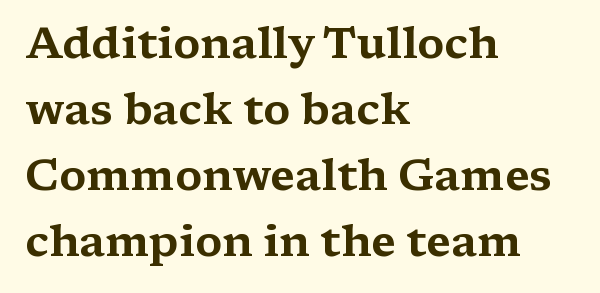
{"serif": "yes", "italic": "no", "width": "wide", "stroke_contrast": "medium", "x_height": "medium", "monospaced": "no", "underline": "no", "align": "left", "line_spacing": "normal", "line_spacing_ratio": 1.5, "letter_spacing": "normal", "letter_spacing_em": 0.0, "glyph_px": 44}
